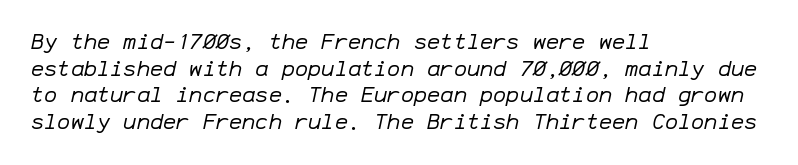
{"italic": "yes", "lean": "right", "slant_degrees": 12, "bold": "no", "underline": "no", "align": "left", "line_spacing_ratio": 1.21, "letter_spacing": "normal", "letter_spacing_em": 0.0, "glyph_px": 22}
